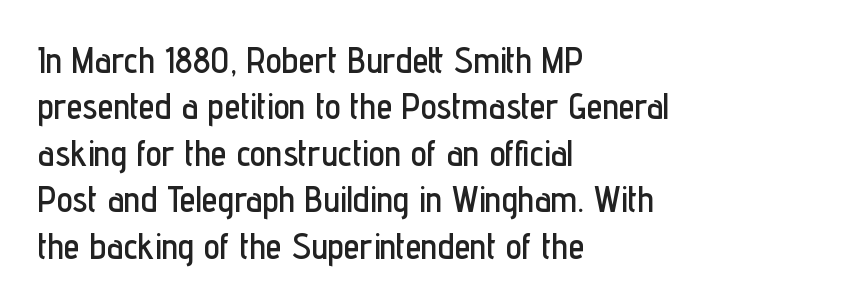
{"serif": "no", "italic": "no", "width": "condensed", "stroke_contrast": "low", "x_height": "medium", "monospaced": "no", "underline": "no", "align": "left", "line_spacing": "normal", "line_spacing_ratio": 1.29, "letter_spacing": "normal", "letter_spacing_em": 0.0, "glyph_px": 36}
